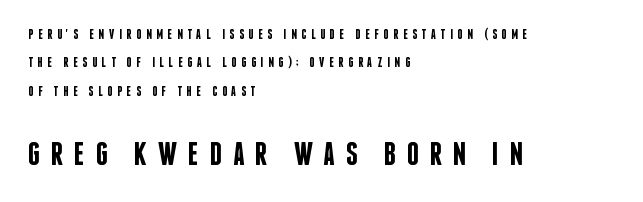
{"serif": "no", "italic": "no", "bold": "semi", "weight": "semibold", "width": "condensed", "stroke_contrast": "low", "x_height": "large", "monospaced": "no", "underline": "no", "align": "left", "line_spacing": "loose", "line_spacing_ratio": 2.03, "letter_spacing": "wide", "letter_spacing_em": 0.33, "larger_block": "second", "size_ratio": 2.36, "glyph_px": 33}
